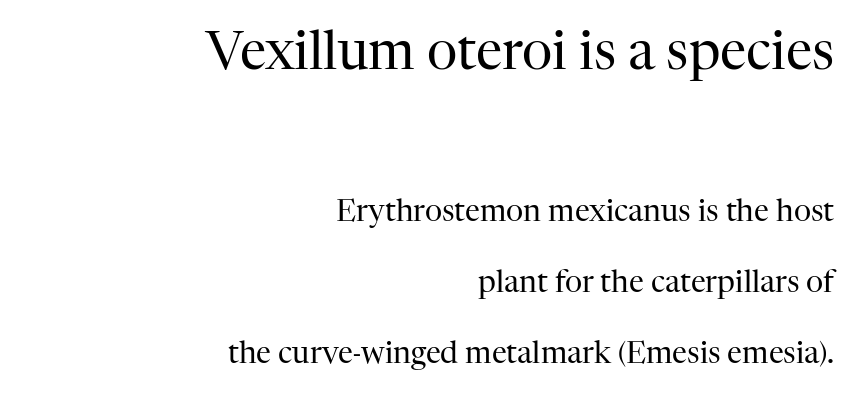
Descenders hang freely into open space. On a weight scale, this lands at 450 or below. Caption: multi-line text, flush right, ragged left. Ordinary non-slanted type is in use. The designer gave the opening block more size than the closing block. Is this a fixed-width face? No — the glyphs have proportional, varying widths.
